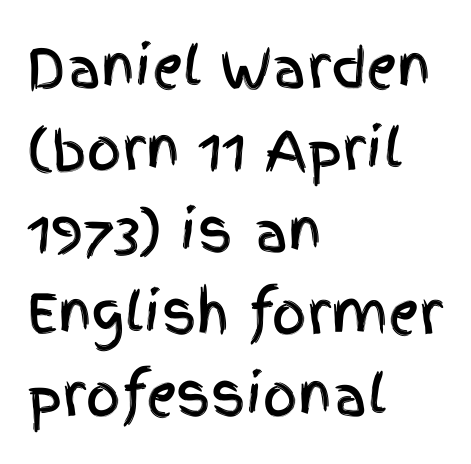
The image shows 54 px condensed sans-serif type, upright; set left-aligned, normal line spacing (1.52x), normal letter spacing, not underlined; a large x-height.
